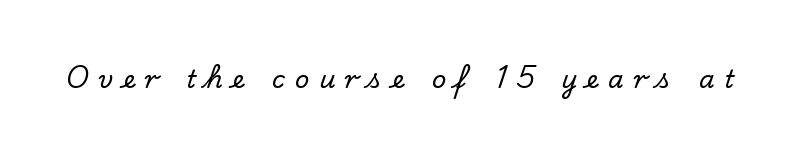
Q: Is the text italic (slanted)? A: Yes.
Q: Is the text underlined? A: No.
Q: Is the spacing between letters normal or unusually wide? A: Unusually wide.
